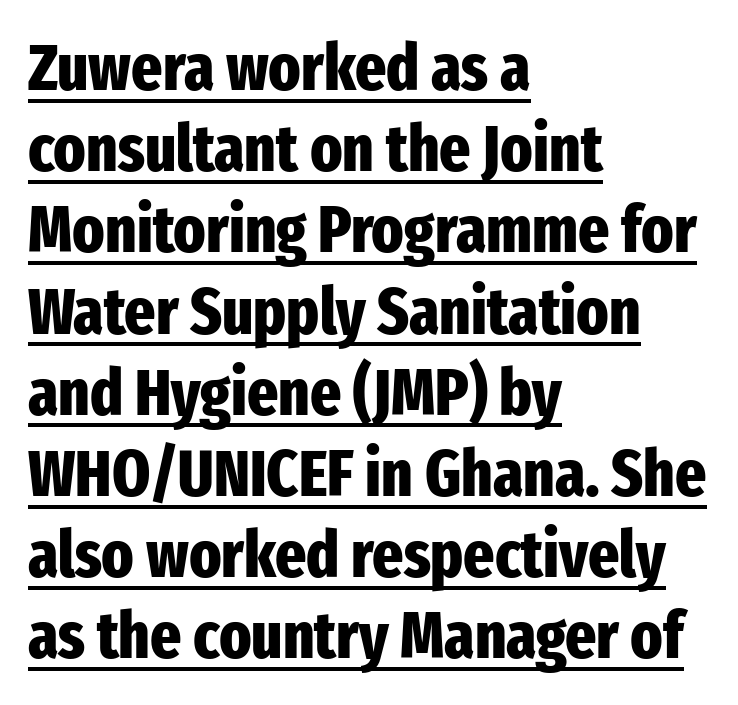
Teacher's note: observe the even left margin — that is flush-left alignment. Compared with typical body copy, the letter spacing here is the same. Here the designer chose a conventional face with non-uniform glyph widths. Italic: no, the glyphs are upright roman.
